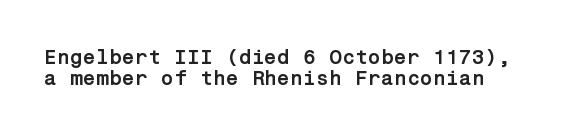
Q: Is the text bold? A: Yes.
Q: Is the text italic (slanted)? A: No, it is upright.
Q: Is the text underlined? A: No.
Q: Is the spacing between letters normal or unusually wide? A: Normal.
Q: Is the spacing between lines tight, normal or loose? A: Tight.
